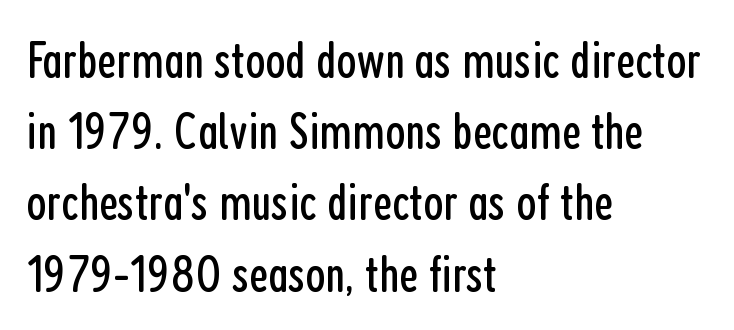
{"serif": "no", "italic": "no", "bold": "no", "weight": "regular", "width": "condensed", "stroke_contrast": "low", "x_height": "medium", "monospaced": "no", "underline": "no", "align": "left", "line_spacing": "normal", "line_spacing_ratio": 1.37, "letter_spacing": "normal", "letter_spacing_em": 0.0, "glyph_px": 52}
